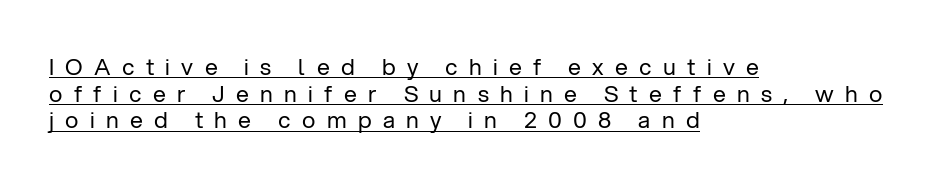
Q: Is the text bold? A: No.
Q: Is the text italic (slanted)? A: No, it is upright.
Q: Is the text underlined? A: Yes.
Q: How is the paragraph aligned? A: Left-aligned.
Q: Is the spacing between letters normal or unusually wide? A: Unusually wide.
